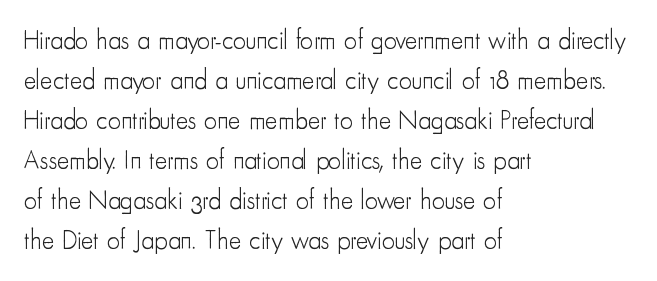
Descender tails drop into unmarked territory. Stroke mass is kept to a normal reading level or below. Default kerning and tracking; the words read as compact shapes. Teacher's note: observe the even left margin — that is flush-left alignment.
